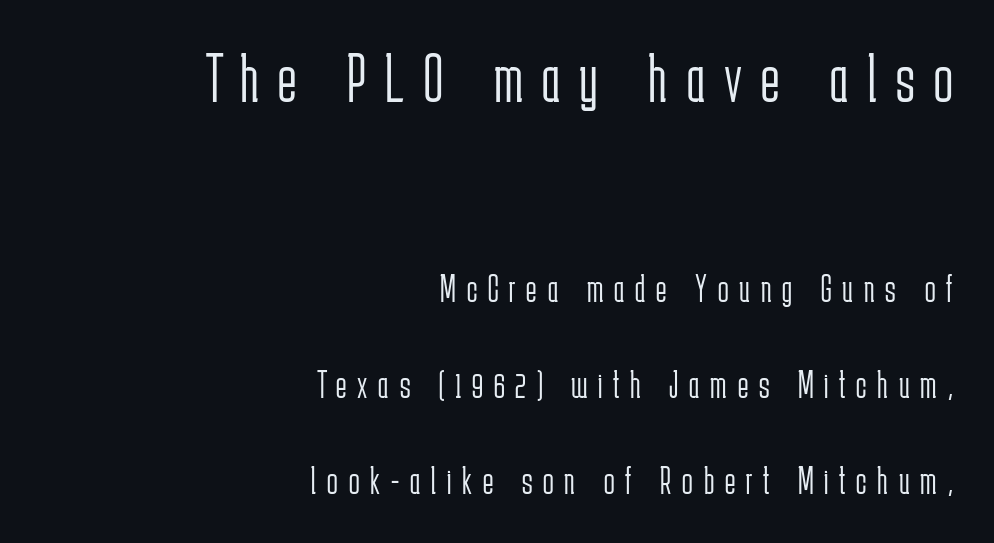
The image shows 69 px light, condensed sans-serif type, upright; set right-aligned, loose line spacing (2.47x), unusually wide letter spacing (+0.28 em), not underlined; the first (top) block is 1.77x larger; low stroke contrast and a medium x-height.
